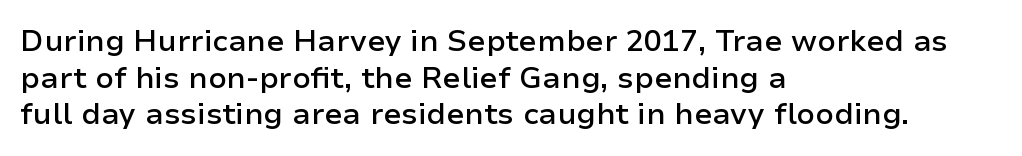
Q: Is the text bold? A: Semi-bold.
Q: Is the text italic (slanted)? A: No, it is upright.
Q: Is the typeface a serif or a sans-serif typeface? A: Sans-serif.
Q: Is the text underlined? A: No.
Q: How is the paragraph aligned? A: Left-aligned.
Q: Is the spacing between letters normal or unusually wide? A: Normal.
Q: Width (condensed, normal, or wide)? A: Normal.
Q: Stroke contrast? A: Low.
Q: x-height? A: Medium.
Q: Monospaced? A: No.
